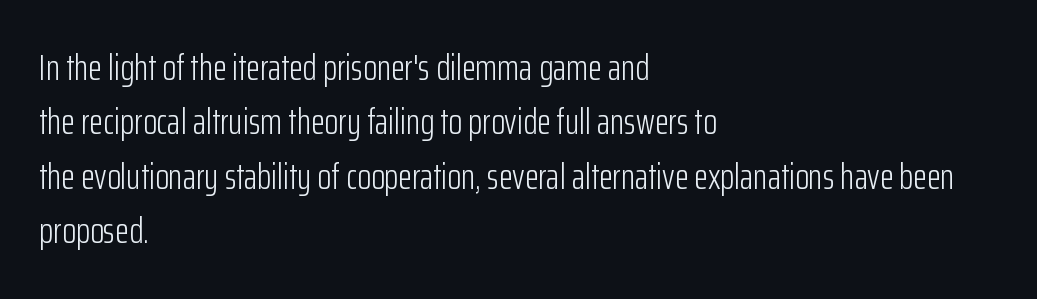
Q: Is the text bold? A: No.
Q: Is the text italic (slanted)? A: No, it is upright.
Q: Is the typeface a serif or a sans-serif typeface? A: Sans-serif.
Q: Is the text underlined? A: No.
Q: How is the paragraph aligned? A: Left-aligned.
Q: Is the spacing between letters normal or unusually wide? A: Normal.
Q: Is the spacing between lines tight, normal or loose? A: Normal.
Q: Width (condensed, normal, or wide)? A: Condensed.
Q: Stroke contrast? A: Low.
Q: x-height? A: Medium.
Q: Monospaced? A: No.
